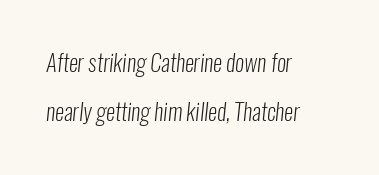
Q: Is the text bold? A: No.
Q: Is the text underlined? A: No.
Q: How is the paragraph aligned? A: Left-aligned.
Q: Is the spacing between letters normal or unusually wide? A: Normal.
Q: Is the spacing between lines tight, normal or loose? A: Loose.
